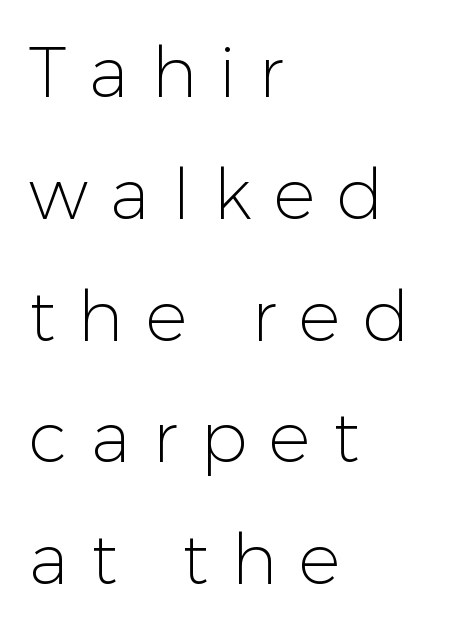
The image shows 70 px light sans-serif type, upright; set left-aligned, line spacing 1.74x, unusually wide letter spacing (+0.32 em), not underlined; low stroke contrast and a medium x-height.
